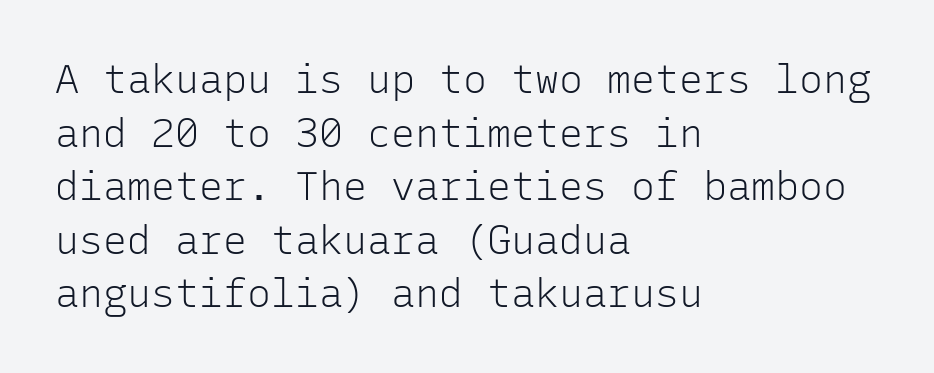
These glyphs show unthickened strokes, regular width or finer. A typesetter would call this monospace, since all characters share one set width. Any mark beneath the type? The region is blank. Students, note that the glyphs here touch the page at normal intervals. This is roman type, the default non-slanted kind.
